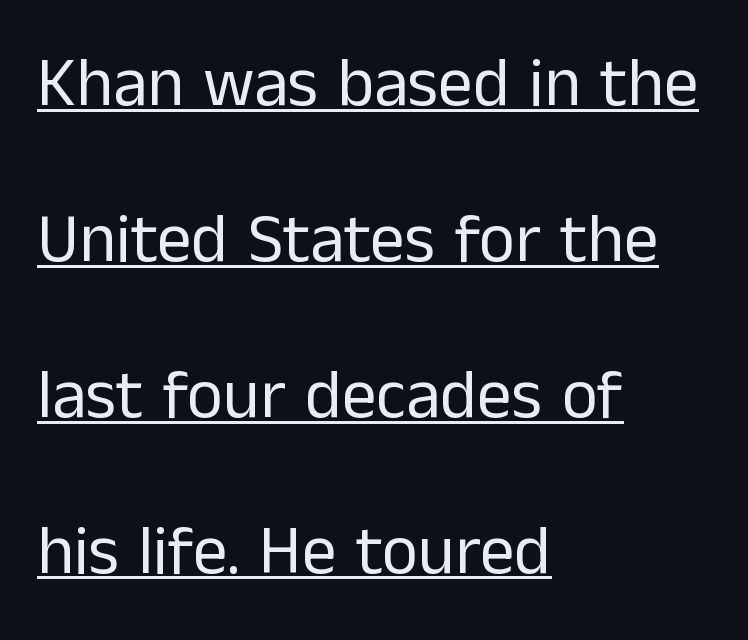
The image shows 69 px regular-weight sans-serif type, upright; set left-aligned, loose line spacing (2.26x), normal letter spacing, underlined; low stroke contrast and a medium x-height.
